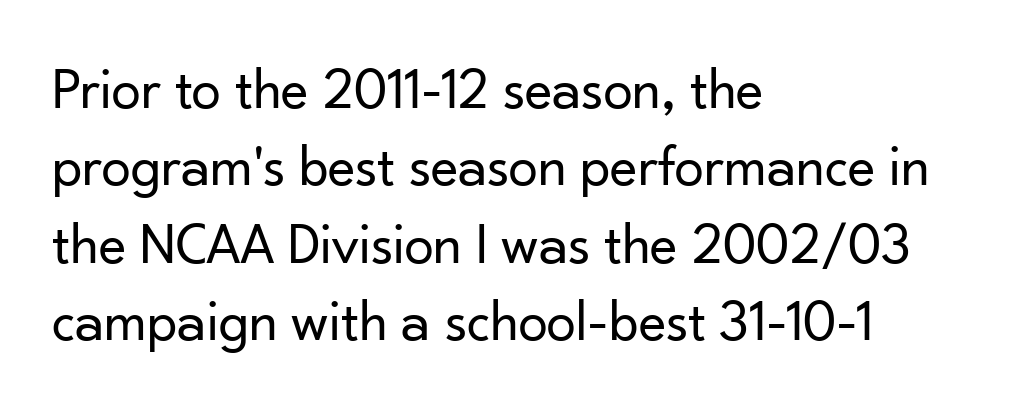
The image shows 59 px regular-weight sans-serif type, upright; set left-aligned, normal line spacing (1.31x), normal letter spacing, not underlined; low stroke contrast and a small x-height.
